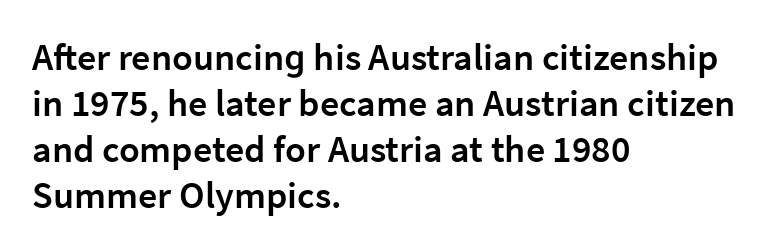
Q: Is the text bold? A: Semi-bold.
Q: Is the text italic (slanted)? A: No, it is upright.
Q: Is the typeface a serif or a sans-serif typeface? A: Sans-serif.
Q: Is the text underlined? A: No.
Q: How is the paragraph aligned? A: Left-aligned.
Q: Is the spacing between letters normal or unusually wide? A: Normal.
Q: Width (condensed, normal, or wide)? A: Normal.
Q: Stroke contrast? A: Low.
Q: x-height? A: Medium.
Q: Monospaced? A: No.
